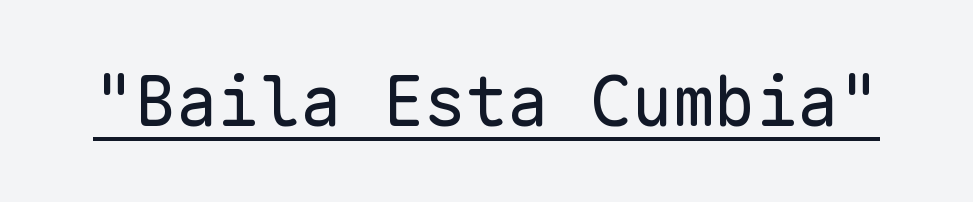
Check the space under the baseline: a stroke is drawn there. Think standard paragraph weight, or any step lighter than that. Every character here occupies the same horizontal width, giving the sample a typewriter-like rhythm. Letterform terminals end flat and unadorned throughout the passage. The specimen reads as upright at a glance.
